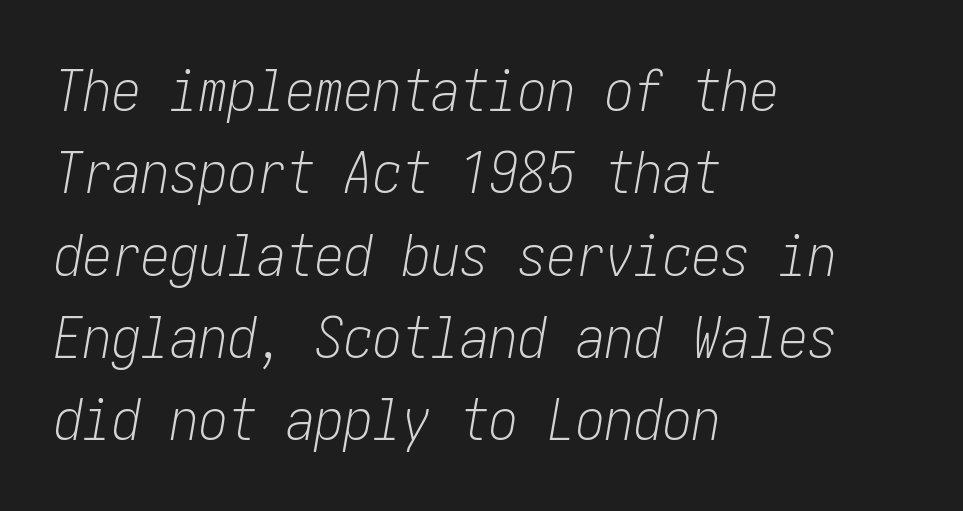
{"italic": "yes", "lean": "right", "slant_degrees": 10, "bold": "no", "weight": "light", "width": "condensed", "stroke_contrast": "low", "x_height": "medium", "underline": "no", "align": "left", "line_spacing": "normal", "line_spacing_ratio": 1.42, "letter_spacing": "normal", "letter_spacing_em": 0.0, "glyph_px": 58}
